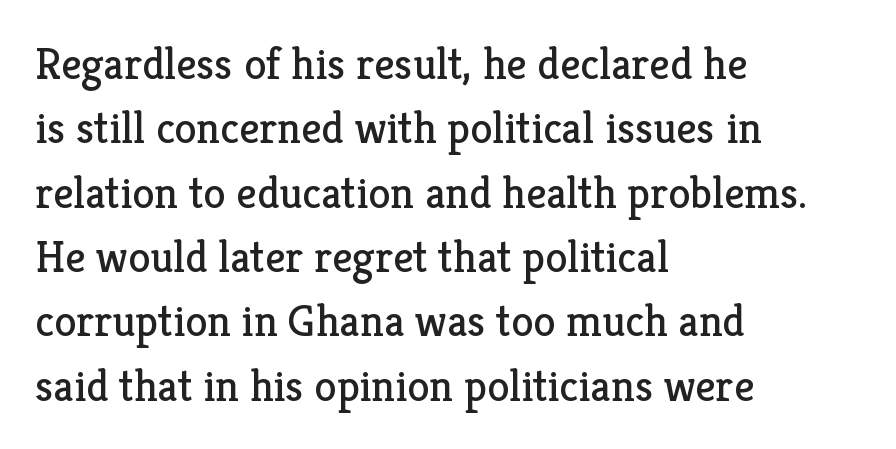
Q: Is the text bold? A: No.
Q: Is the text italic (slanted)? A: No, it is upright.
Q: Is the typeface a serif or a sans-serif typeface? A: Serif.
Q: Is the text underlined? A: No.
Q: How is the paragraph aligned? A: Left-aligned.
Q: Is the spacing between letters normal or unusually wide? A: Normal.
Q: Is the spacing between lines tight, normal or loose? A: Normal.
Q: Width (condensed, normal, or wide)? A: Normal.
Q: Stroke contrast? A: Low.
Q: x-height? A: Medium.
Q: Monospaced? A: No.
